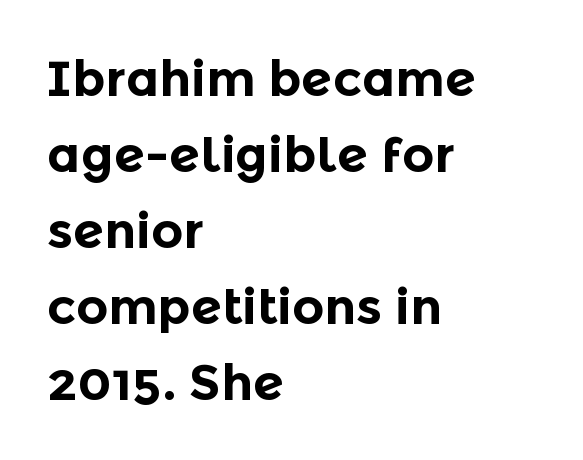
Q: Is the text bold? A: Yes.
Q: Is the text italic (slanted)? A: No, it is upright.
Q: Is the typeface a serif or a sans-serif typeface? A: Sans-serif.
Q: Is the text underlined? A: No.
Q: How is the paragraph aligned? A: Left-aligned.
Q: Is the spacing between letters normal or unusually wide? A: Normal.
Q: Is the spacing between lines tight, normal or loose? A: Normal.
Q: Width (condensed, normal, or wide)? A: Normal.
Q: x-height? A: Medium.
Q: Monospaced? A: No.
